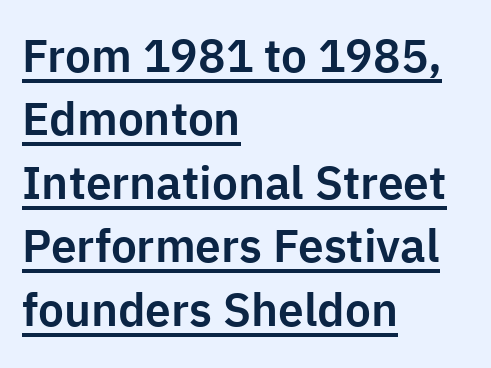
The sample's only ornament is a line tracing under the words. Where is the straight margin? On the left. No italicization has been applied; the sample stays upright. There is no visible air inserted between adjacent glyphs.
